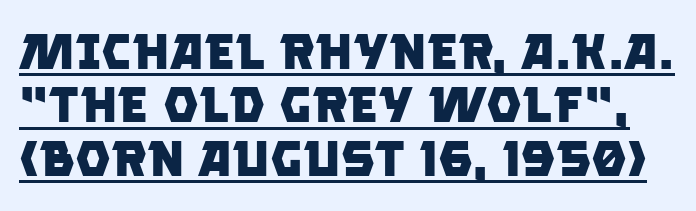
The image shows 50 px heavy sans-serif type; set tight line spacing (1.07x), normal letter spacing, underlined; low stroke contrast and a large x-height.
